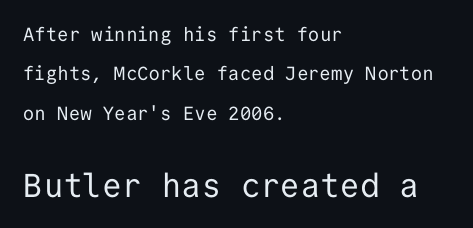
The passage shown stacks its lines with a broad gap. Is this a sans? Yes — the strokes have no serifs. These lines were composed using upright roman letters. Compared with a centered layout, this one pins lines to the left instead. The more generous point size was reserved for the lower chunk.
